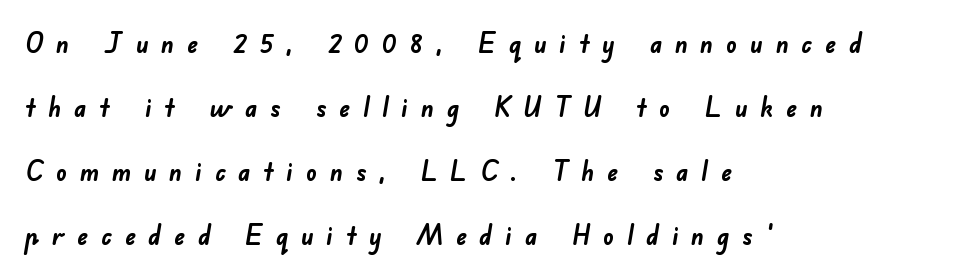
The image shows 27 px bold type; set left-aligned, loose line spacing (2.37x), unusually wide letter spacing (+0.47 em), not underlined.
